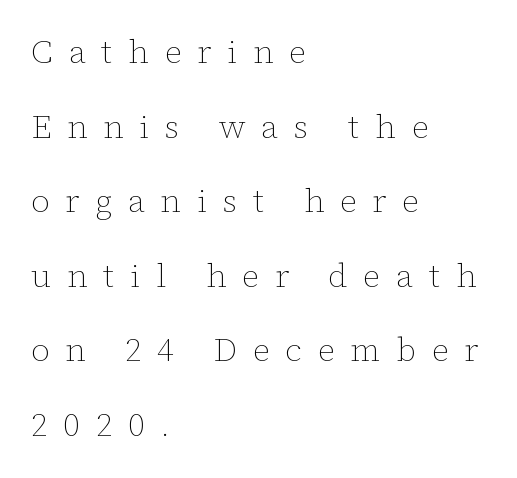
Varying glyph widths throughout — classic text-font behaviour. In terms of posture, this sample is upright. Stems and bowls with no extra thickness — not bold. Does the leading feel generous? Absolutely, it's lavish. Does extra space separate the letters? Yes, quite a lot of it. A bare baseline throughout the passage.
